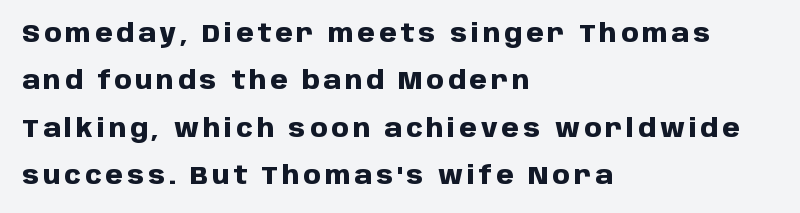
In terms of leading, this rendering errs on the spacious side. These lines carry a lot of weight — the face is fully bold. If you drew a line through each stem, it would be perfectly vertical. Does the copy run flush right? No — it runs flush left.
